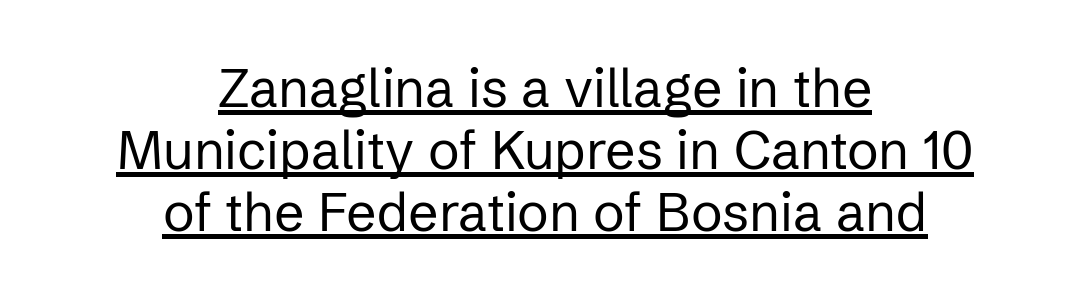
Q: Is the text bold? A: No.
Q: Is the text italic (slanted)? A: No, it is upright.
Q: Is the typeface a serif or a sans-serif typeface? A: Sans-serif.
Q: Is the text underlined? A: Yes.
Q: How is the paragraph aligned? A: Centered.
Q: Is the spacing between letters normal or unusually wide? A: Normal.
Q: Width (condensed, normal, or wide)? A: Normal.
Q: Stroke contrast? A: Low.
Q: x-height? A: Medium.
Q: Monospaced? A: No.
